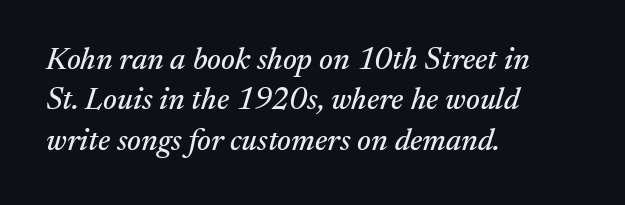
Q: Is the text italic (slanted)? A: Yes, it leans right by about 17 degrees.
Q: Is the typeface a serif or a sans-serif typeface? A: Serif.
Q: Is the text underlined? A: No.
Q: How is the paragraph aligned? A: Left-aligned.
Q: Is the spacing between letters normal or unusually wide? A: Normal.
Q: Is the spacing between lines tight, normal or loose? A: Normal.
Q: Width (condensed, normal, or wide)? A: Normal.
Q: Stroke contrast? A: Medium.
Q: x-height? A: Medium.
Q: Monospaced? A: No.
